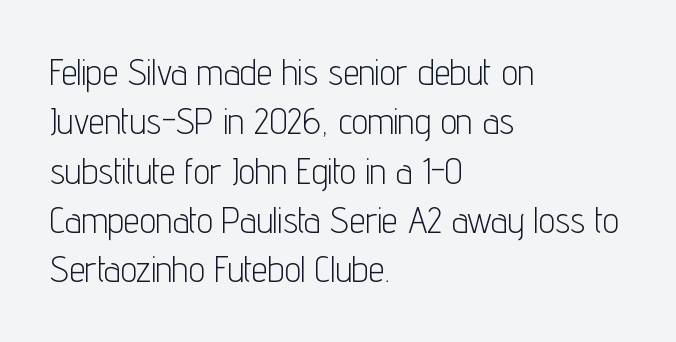
Q: Is the text bold? A: No.
Q: Is the text italic (slanted)? A: No, it is upright.
Q: Is the typeface a serif or a sans-serif typeface? A: Sans-serif.
Q: Is the text underlined? A: No.
Q: How is the paragraph aligned? A: Left-aligned.
Q: Is the spacing between letters normal or unusually wide? A: Normal.
Q: Is the spacing between lines tight, normal or loose? A: Normal.
Q: Width (condensed, normal, or wide)? A: Condensed.
Q: Stroke contrast? A: Low.
Q: x-height? A: Medium.
Q: Monospaced? A: No.
